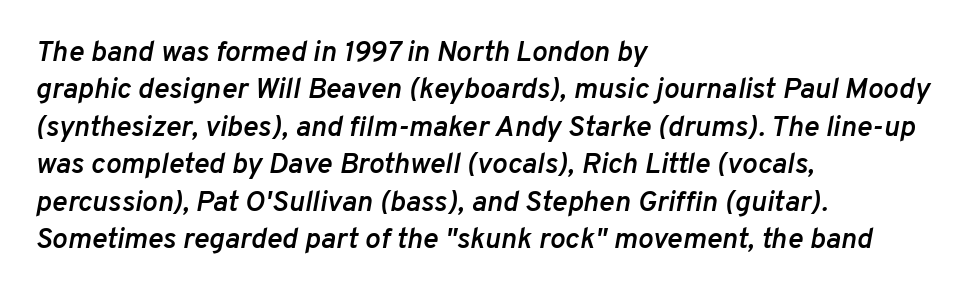
The lettering tilts uniformly, giving the passage an italic look. Where is the straight margin? On the left. Letter spacing: default. In terms of weight, the rendering is demibold, just under bold. Regarding leading, the lines here are spaced in the standard way.
